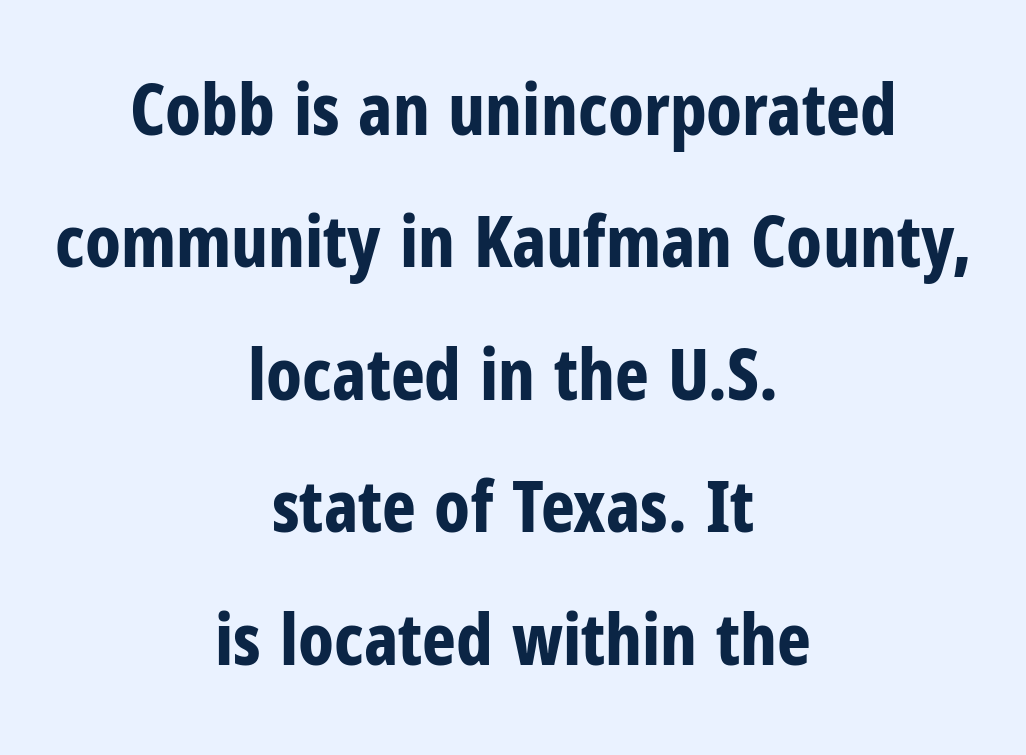
{"serif": "no", "italic": "no", "bold": "yes", "weight": "bold", "width": "condensed", "stroke_contrast": "low", "x_height": "medium", "monospaced": "no", "underline": "no", "align": "center", "line_spacing_ratio": 1.84, "letter_spacing": "normal", "letter_spacing_em": 0.0, "glyph_px": 72}
